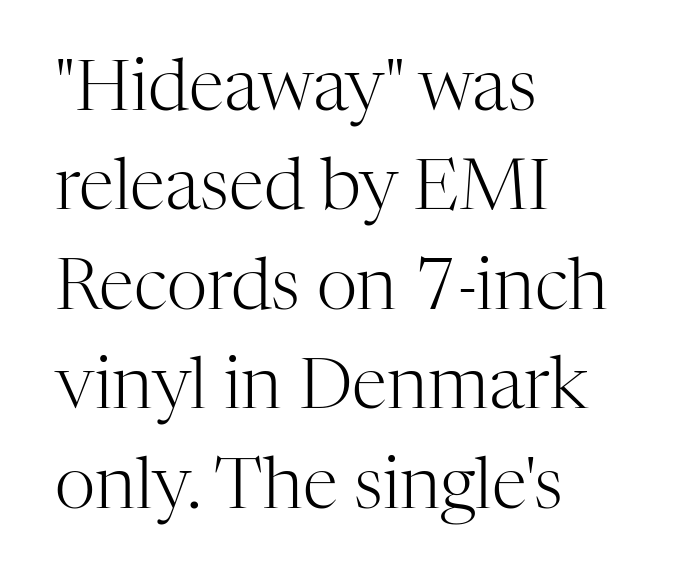
The image shows 71 px light serif type, upright; set left-aligned, normal line spacing (1.4x), normal letter spacing, not underlined; high stroke contrast and a medium x-height.
